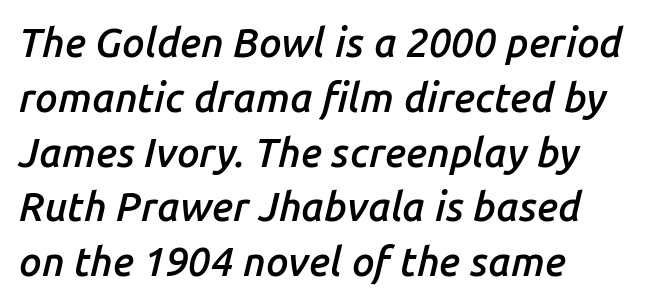
Q: Is the text bold? A: Semi-bold.
Q: Is the text italic (slanted)? A: Yes, it leans right by about 14 degrees.
Q: Is the text underlined? A: No.
Q: How is the paragraph aligned? A: Left-aligned.
Q: Is the spacing between letters normal or unusually wide? A: Normal.
Q: Is the spacing between lines tight, normal or loose? A: Normal.
Q: Width (condensed, normal, or wide)? A: Normal.
Q: Stroke contrast? A: Low.
Q: x-height? A: Medium.
Q: Monospaced? A: No.
